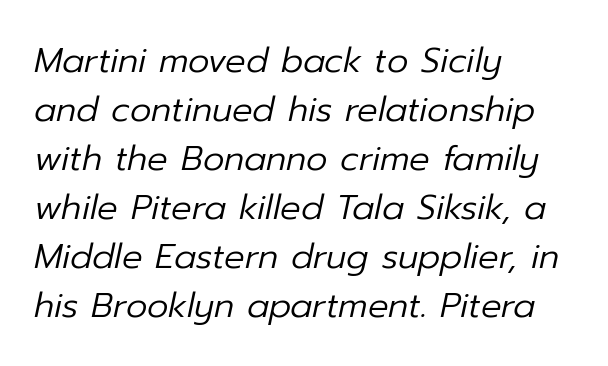
{"italic": "yes", "lean": "right", "slant_degrees": 12, "bold": "no", "weight": "regular", "width": "normal", "stroke_contrast": "low", "x_height": "medium", "monospaced": "no", "underline": "no", "align": "left", "line_spacing": "normal", "line_spacing_ratio": 1.44, "letter_spacing": "normal", "letter_spacing_em": 0.0, "glyph_px": 34}
